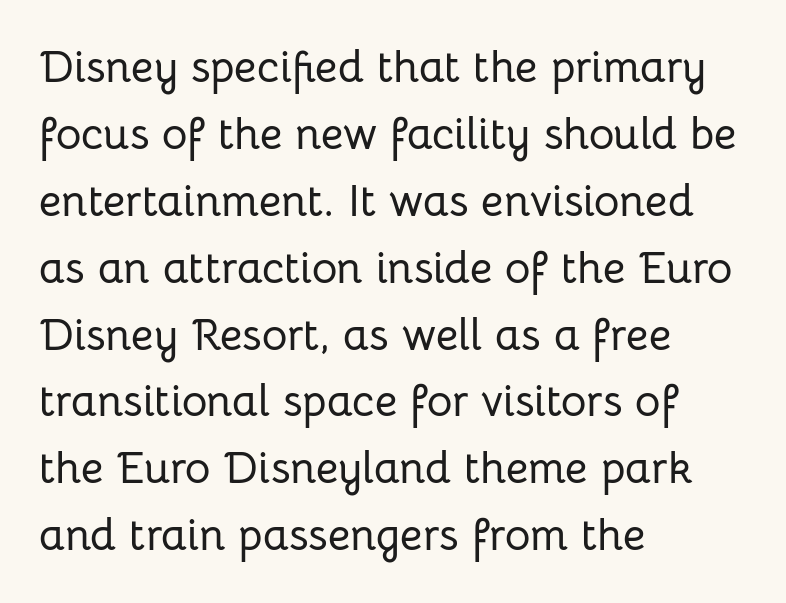
{"serif": "no", "italic": "no", "width": "normal", "stroke_contrast": "low", "x_height": "medium", "monospaced": "no", "underline": "no", "align": "left", "line_spacing": "normal", "line_spacing_ratio": 1.52, "letter_spacing": "normal", "letter_spacing_em": 0.0, "glyph_px": 44}
